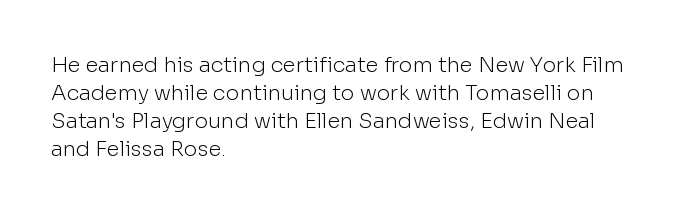
The image shows 21 px text type, upright; set left-aligned, normal line spacing (1.34x), normal letter spacing, not underlined.
